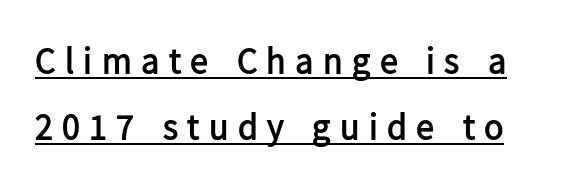
{"serif": "no", "italic": "no", "bold": "yes", "weight": "semibold", "width": "normal", "stroke_contrast": "low", "x_height": "medium", "monospaced": "no", "underline": "yes", "line_spacing_ratio": 1.83, "letter_spacing": "wide", "letter_spacing_em": 0.26, "glyph_px": 36}
